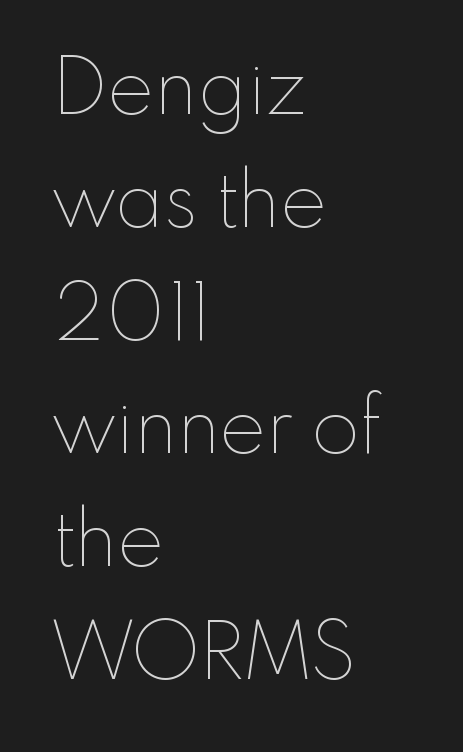
{"italic": "no", "bold": "no", "weight": "thin", "width": "normal", "stroke_contrast": "low", "x_height": "small", "monospaced": "no", "underline": "no", "align": "left", "line_spacing": "normal", "line_spacing_ratio": 1.45, "letter_spacing": "normal", "letter_spacing_em": 0.0, "glyph_px": 78}
